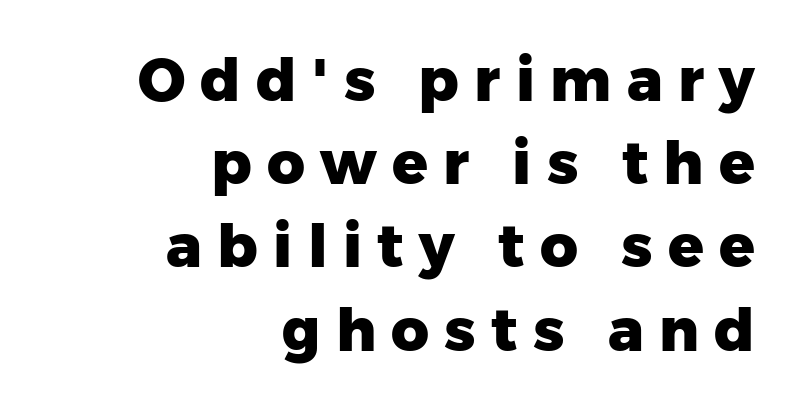
{"serif": "no", "italic": "no", "bold": "yes", "weight": "heavy", "width": "normal", "stroke_contrast": "low", "x_height": "medium", "monospaced": "no", "underline": "no", "align": "right", "line_spacing": "normal", "line_spacing_ratio": 1.41, "letter_spacing": "wide", "letter_spacing_em": 0.26, "glyph_px": 59}
